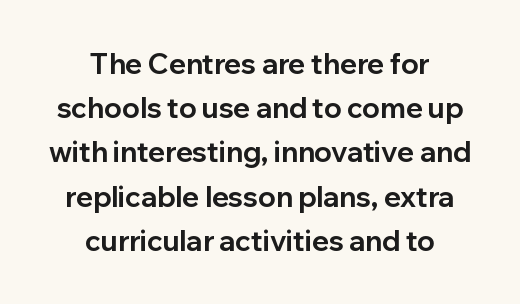
Q: Is the text bold? A: Yes.
Q: Is the text italic (slanted)? A: No, it is upright.
Q: Is the typeface a serif or a sans-serif typeface? A: Sans-serif.
Q: Is the text underlined? A: No.
Q: How is the paragraph aligned? A: Centered.
Q: Is the spacing between letters normal or unusually wide? A: Normal.
Q: Is the spacing between lines tight, normal or loose? A: Normal.
Q: Width (condensed, normal, or wide)? A: Normal.
Q: Stroke contrast? A: Low.
Q: x-height? A: Medium.
Q: Monospaced? A: No.
